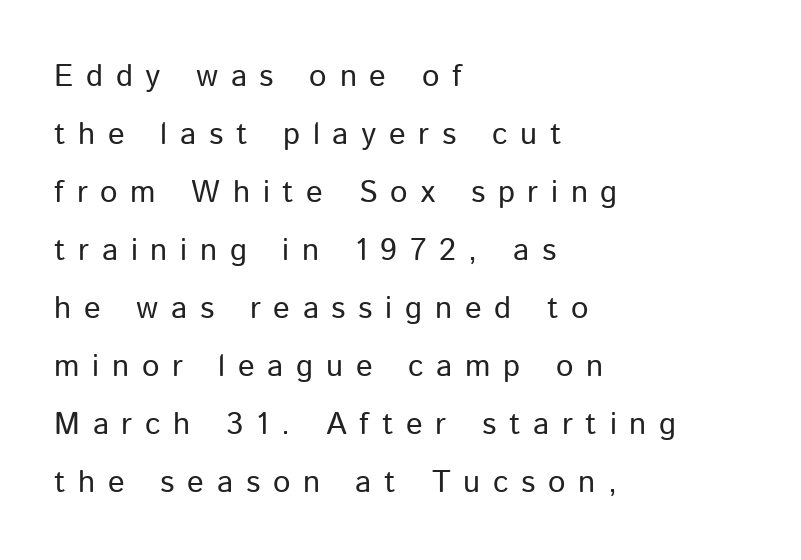
Q: Is the text bold? A: No.
Q: Is the text italic (slanted)? A: No, it is upright.
Q: Is the typeface a serif or a sans-serif typeface? A: Sans-serif.
Q: Is the text underlined? A: No.
Q: How is the paragraph aligned? A: Left-aligned.
Q: Is the spacing between letters normal or unusually wide? A: Unusually wide.
Q: Width (condensed, normal, or wide)? A: Normal.
Q: Stroke contrast? A: Low.
Q: x-height? A: Medium.
Q: Monospaced? A: No.
